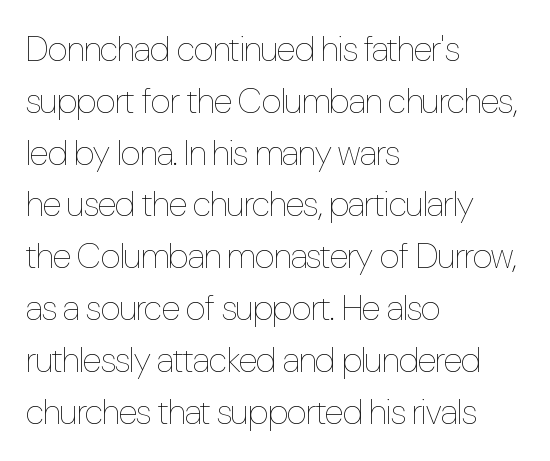
The image shows 35 px thin, condensed type, upright; set left-aligned, normal line spacing (1.48x), normal letter spacing, not underlined; low stroke contrast and a medium x-height.
